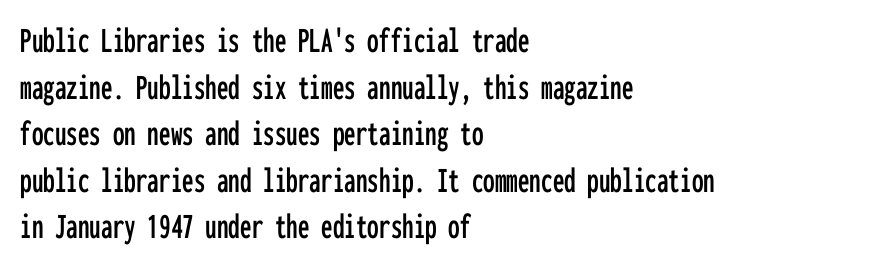
{"serif": "no", "italic": "no", "width": "condensed", "stroke_contrast": "low", "x_height": "medium", "monospaced": "yes", "underline": "no", "align": "left", "line_spacing": "normal", "line_spacing_ratio": 1.26, "letter_spacing": "normal", "letter_spacing_em": 0.0, "glyph_px": 37}
